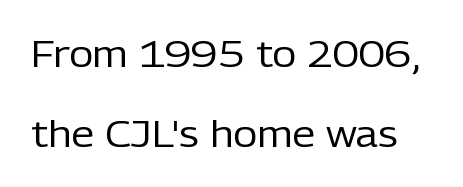
{"serif": "no", "italic": "no", "bold": "no", "weight": "regular", "width": "normal", "stroke_contrast": "low", "x_height": "medium", "monospaced": "no", "underline": "no", "line_spacing": "loose", "line_spacing_ratio": 2.15, "letter_spacing": "normal", "letter_spacing_em": 0.0, "glyph_px": 37}
